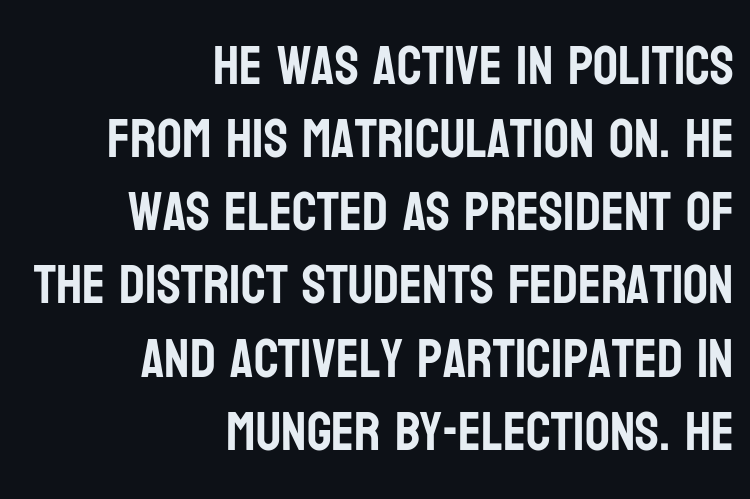
{"serif": "no", "italic": "no", "width": "condensed", "stroke_contrast": "low", "x_height": "large", "monospaced": "no", "underline": "no", "align": "right", "line_spacing": "normal", "line_spacing_ratio": 1.33, "letter_spacing": "normal", "letter_spacing_em": 0.0, "glyph_px": 55}
